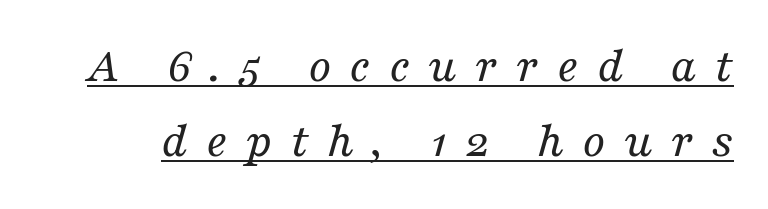
The image shows 51 px regular-weight serif type, italic (leaning right); set normal line spacing (1.48x), unusually wide letter spacing (+0.35 em), underlined; medium stroke contrast and a medium x-height.
